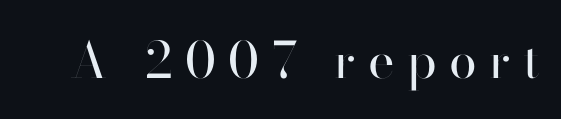
{"serif": "no", "italic": "no", "bold": "no", "weight": "regular", "width": "normal", "stroke_contrast": "high", "x_height": "small", "monospaced": "no", "underline": "no", "letter_spacing": "wide", "letter_spacing_em": 0.25, "glyph_px": 50}
